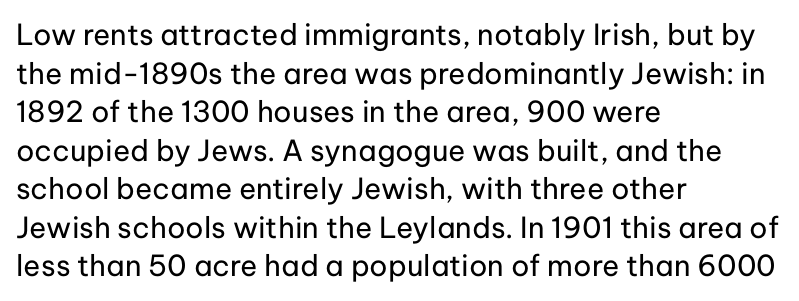
Proportional: the letters do not fall into vertical columns. The font family rendered here belongs to the sans-serif group. Does the copy run flush right? No — it runs flush left. The type is set solid horizontally, with unmodified tracking.
